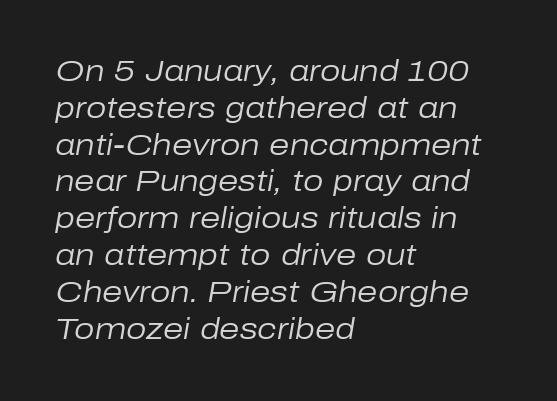
{"italic": "yes", "lean": "right", "slant_degrees": 10, "bold": "no", "weight": "regular", "width": "normal", "stroke_contrast": "low", "x_height": "medium", "monospaced": "no", "underline": "no", "align": "left", "line_spacing": "normal", "line_spacing_ratio": 1.27, "letter_spacing": "normal", "letter_spacing_em": 0.0, "glyph_px": 29}
